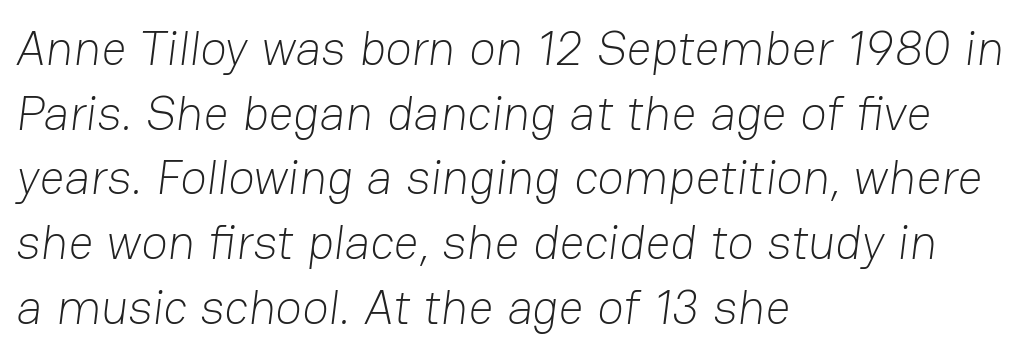
This block has exactly the height ordinary leading produces. Casual observation: everything's shoved over to the left. No word sits above an underline. Character widths vary here, with narrow letters taking less room than wide ones. Are there feet on the stems? There aren't — it's a sans. Stems here are at most as thick as an everyday book face.
